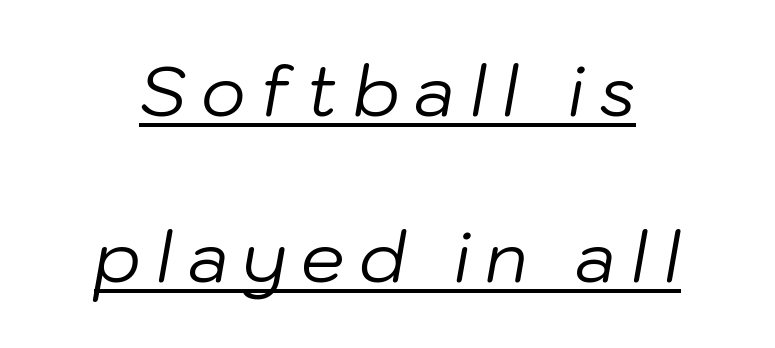
Is the letter spacing exaggerated? Yes — the characters are pushed far apart. The face used here is proportionally spaced, like ordinary book or web type. An italicized treatment has been applied to the whole sample. This is underlined copy, the kind a proofreader might mark for attention.
